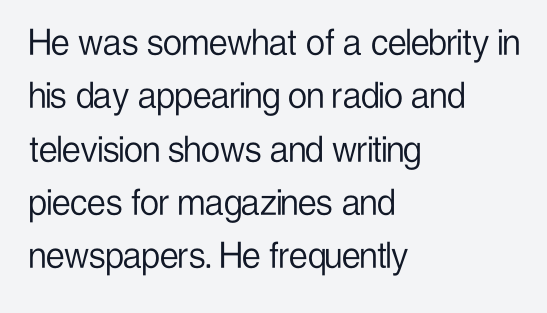
Q: Is the text bold? A: No.
Q: Is the text italic (slanted)? A: No, it is upright.
Q: Is the typeface a serif or a sans-serif typeface? A: Sans-serif.
Q: Is the text underlined? A: No.
Q: How is the paragraph aligned? A: Left-aligned.
Q: Is the spacing between letters normal or unusually wide? A: Normal.
Q: Is the spacing between lines tight, normal or loose? A: Normal.
Q: Width (condensed, normal, or wide)? A: Condensed.
Q: Stroke contrast? A: Low.
Q: x-height? A: Medium.
Q: Monospaced? A: No.
